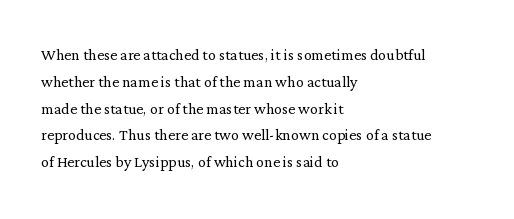
{"italic": "no", "bold": "no", "underline": "no", "align": "left", "line_spacing": "normal", "line_spacing_ratio": 1.34, "letter_spacing": "normal", "letter_spacing_em": 0.0, "glyph_px": 20}
